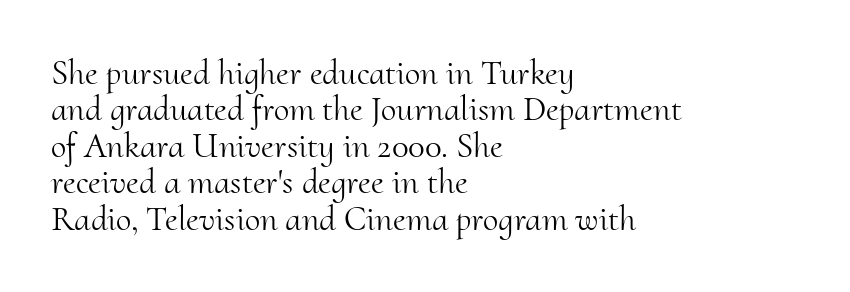
{"serif": "yes", "italic": "no", "bold": "no", "weight": "light", "width": "normal", "stroke_contrast": "medium", "x_height": "small", "monospaced": "no", "underline": "no", "align": "left", "line_spacing": "tight", "line_spacing_ratio": 1.04, "letter_spacing": "normal", "letter_spacing_em": 0.0, "glyph_px": 35}
